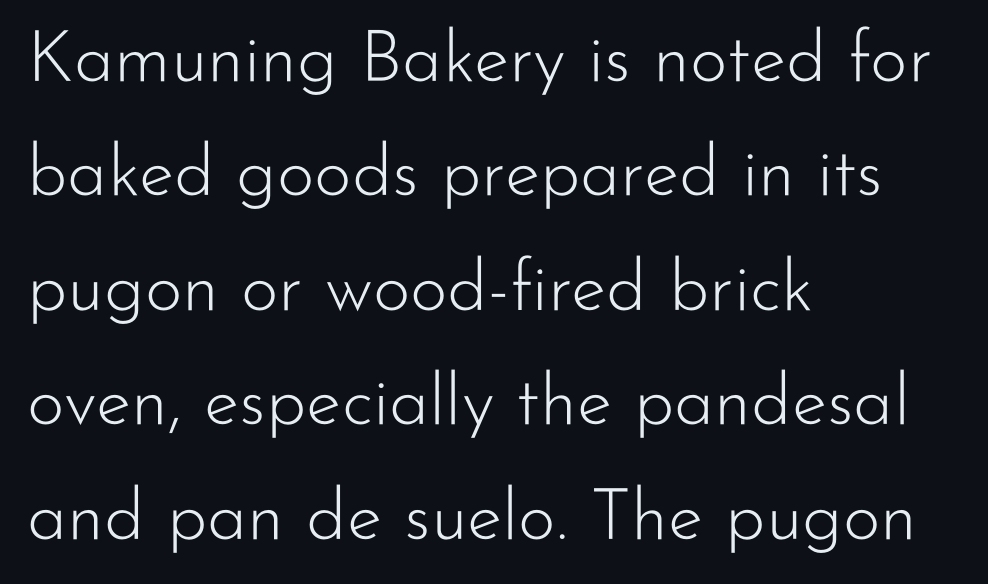
{"serif": "no", "italic": "no", "bold": "no", "weight": "light", "width": "normal", "stroke_contrast": "low", "x_height": "small", "monospaced": "no", "underline": "no", "align": "left", "line_spacing": "normal", "line_spacing_ratio": 1.59, "letter_spacing": "normal", "letter_spacing_em": 0.0, "glyph_px": 72}
